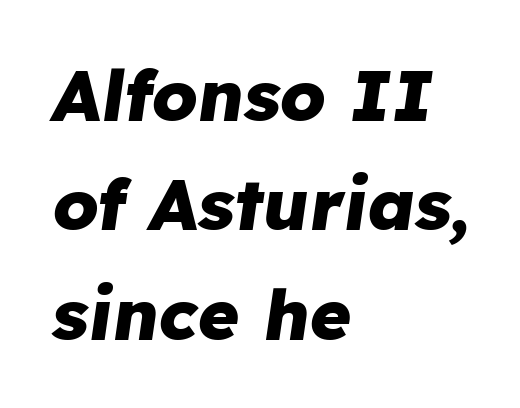
{"italic": "yes", "lean": "right", "slant_degrees": 8, "bold": "yes", "weight": "heavy", "width": "normal", "stroke_contrast": "low", "x_height": "medium", "monospaced": "no", "underline": "no", "align": "left", "line_spacing": "normal", "line_spacing_ratio": 1.54, "letter_spacing": "normal", "letter_spacing_em": 0.0, "glyph_px": 71}
